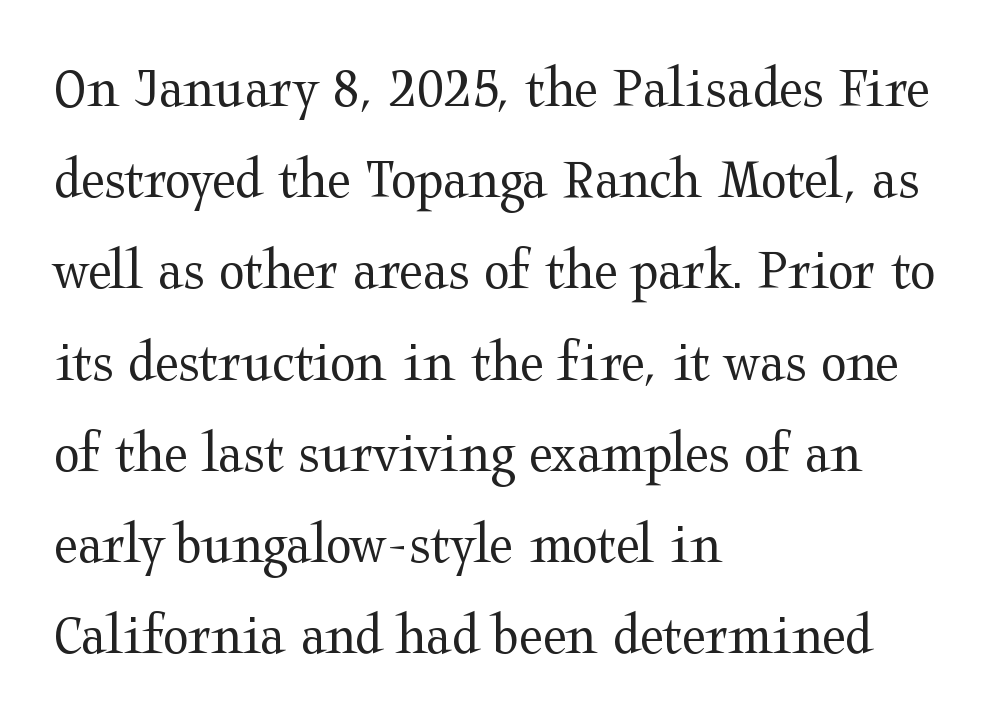
The image shows 60 px regular-weight, wide serif type, upright; set left-aligned, normal line spacing (1.52x), normal letter spacing, not underlined; medium stroke contrast and a medium x-height.
